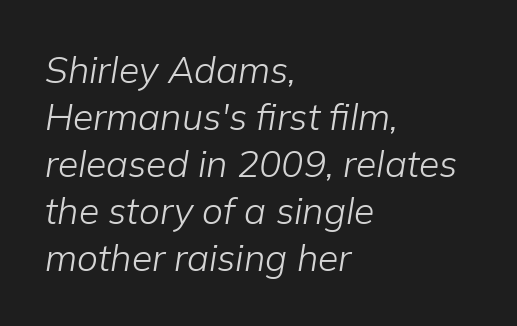
The image shows 37 px light type, italic (leaning right); set left-aligned, normal line spacing (1.27x), normal letter spacing, not underlined; low stroke contrast and a medium x-height.
